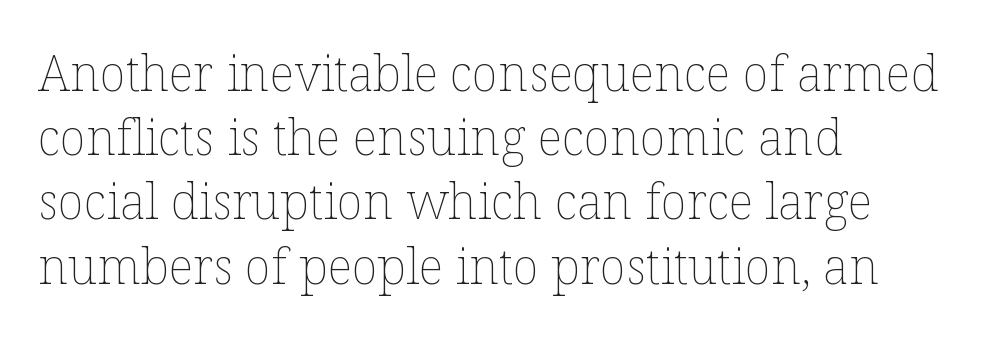
{"italic": "no", "bold": "no", "weight": "thin", "width": "normal", "stroke_contrast": "low", "x_height": "medium", "monospaced": "no", "underline": "no", "align": "left", "line_spacing": "normal", "line_spacing_ratio": 1.31, "letter_spacing": "normal", "letter_spacing_em": 0.0, "glyph_px": 49}
